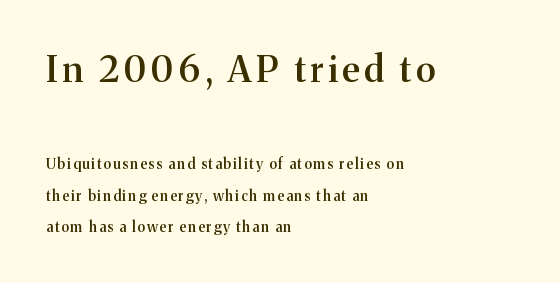
A typesetter would call this leading open, well beyond the default. The paragraph has a hard left edge and a soft right edge. A semibold gives these letters moderate extra thickness, short of bold. The letters advance in unequal steps, a hallmark of proportional type. Ordinary non-slanted type is in use. You can tell from the footed stems that serif type was used.
